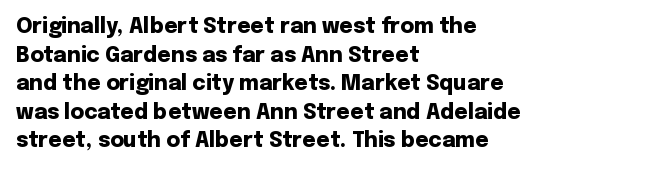
Notice how descenders clear the ascenders below comfortably — that's standard leading. Clear beneath every line of the passage. These lines are set flush left with a ragged right edge. The type sits square on the baseline with zero lean. Each word holds together tightly as a unit, with standard inter-letter gaps.
